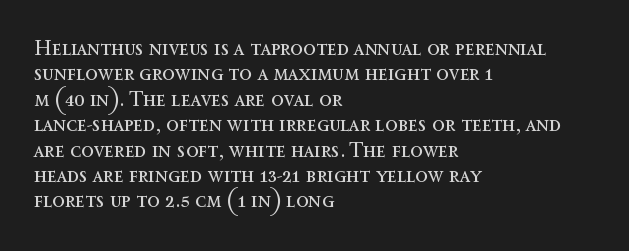
{"italic": "no", "bold": "no", "underline": "no", "align": "left", "line_spacing_ratio": 1.21, "letter_spacing": "normal", "letter_spacing_em": 0.0, "glyph_px": 21}
